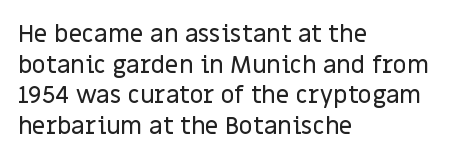
The image shows 24 px text type, upright; set left-aligned, normal line spacing (1.28x), normal letter spacing, not underlined.
